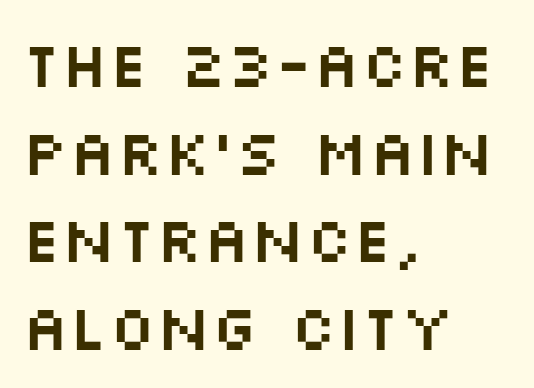
The image shows 63 px wide sans-serif type, upright; set left-aligned, normal line spacing (1.39x), normal letter spacing, not underlined; medium stroke contrast and a large x-height.
